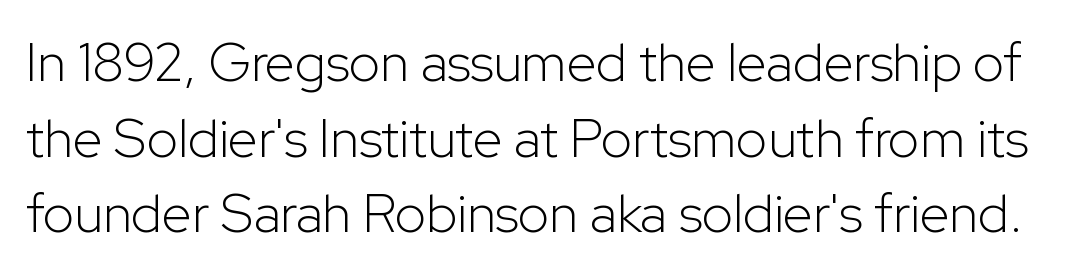
Successive baselines arrive at the customary interval. Type style note: lacks serifs. Observe the ordinary spacing: letters are neighbours, not strangers. The characters are drawn with everyday or finer stroke widths. This sample has the flowing, uneven cadence of proportional lettering.
